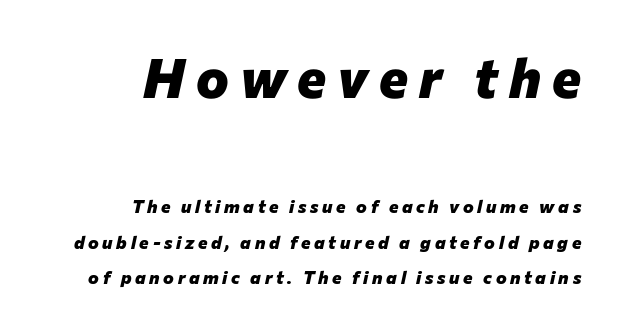
The image shows 55 px heavy type, italic (leaning right); set right-aligned, loose line spacing (1.97x), unusually wide letter spacing (+0.2 em), not underlined; the first (top) block is 3.06x larger; low stroke contrast and a medium x-height.
